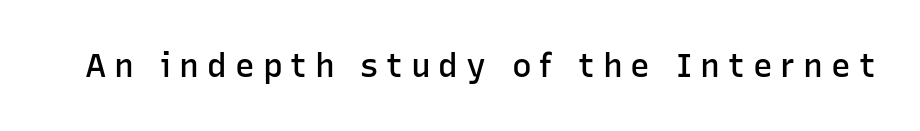
{"serif": "no", "italic": "no", "bold": "semi", "weight": "semibold", "width": "normal", "stroke_contrast": "low", "x_height": "medium", "monospaced": "no", "underline": "no", "letter_spacing": "wide", "letter_spacing_em": 0.24, "glyph_px": 33}
